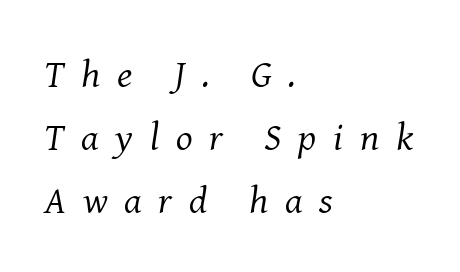
The image shows 39 px regular-weight serif type, italic (leaning right); set left-aligned, normal line spacing (1.61x), unusually wide letter spacing (+0.43 em), not underlined; medium stroke contrast and a medium x-height.
